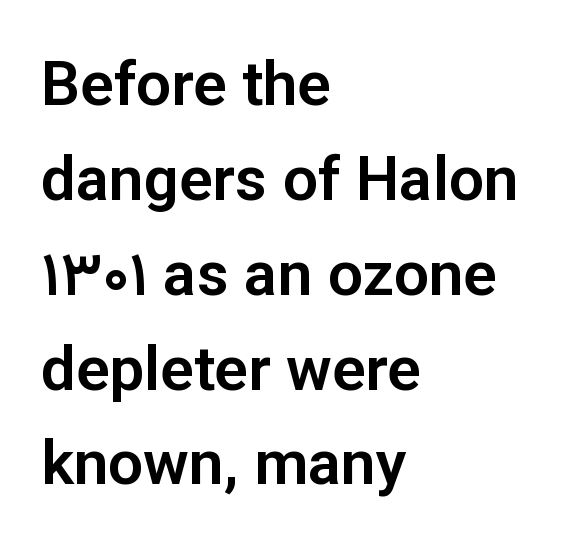
{"serif": "no", "italic": "no", "width": "normal", "stroke_contrast": "low", "x_height": "medium", "monospaced": "no", "underline": "no", "align": "left", "line_spacing": "normal", "line_spacing_ratio": 1.53, "letter_spacing": "normal", "letter_spacing_em": 0.0, "glyph_px": 62}
